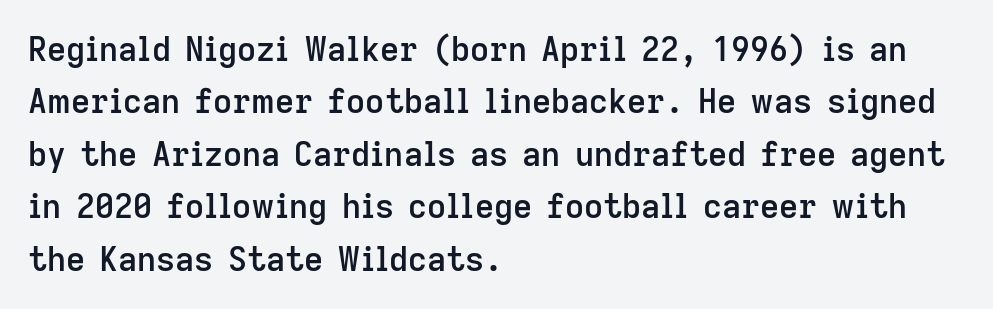
{"serif": "no", "italic": "no", "bold": "semi", "weight": "semibold", "width": "normal", "stroke_contrast": "low", "x_height": "medium", "monospaced": "no", "underline": "no", "align": "left", "line_spacing": "normal", "line_spacing_ratio": 1.59, "letter_spacing": "normal", "letter_spacing_em": 0.0, "glyph_px": 33}
